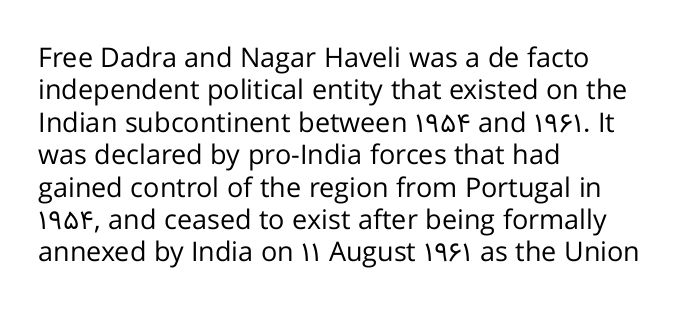
{"italic": "no", "bold": "no", "underline": "no", "align": "left", "line_spacing_ratio": 1.2, "letter_spacing": "normal", "letter_spacing_em": 0.0, "glyph_px": 27}
